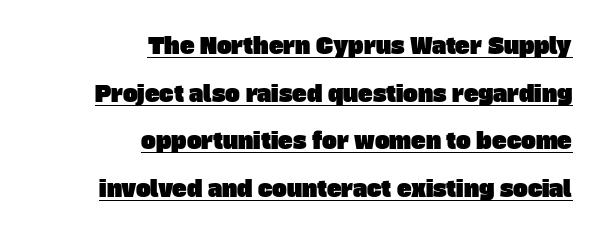
Q: Is the text underlined? A: Yes.
Q: How is the paragraph aligned? A: Right-aligned.
Q: Is the spacing between letters normal or unusually wide? A: Normal.
Q: Is the spacing between lines tight, normal or loose? A: Loose.
